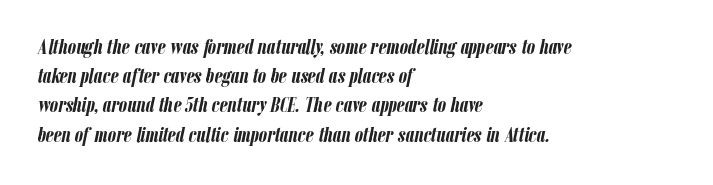
Vertical spacing — default. A student would call this left alignment; a typographer would say flush left, rag right. Letter spacing: default. Characters are canted at an angle relative to the baseline's perpendicular.
